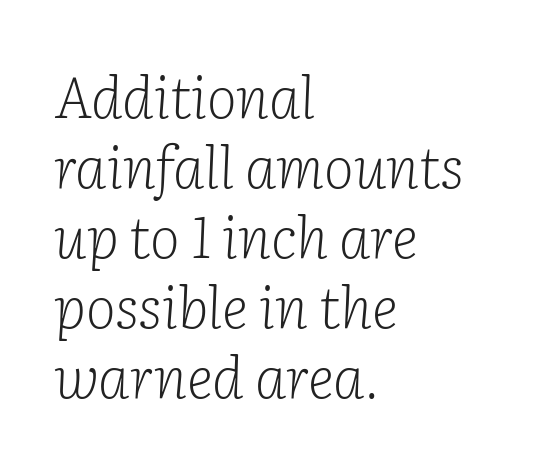
The image shows 57 px light serif type, italic (leaning right); set left-aligned, line spacing 1.23x, normal letter spacing, not underlined; low stroke contrast and a medium x-height.
